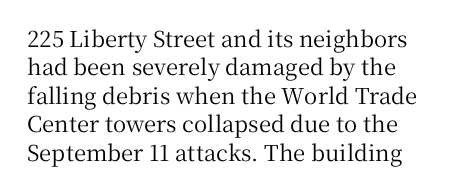
{"italic": "no", "underline": "no", "line_spacing": "normal", "line_spacing_ratio": 1.29, "letter_spacing": "normal", "letter_spacing_em": 0.0, "glyph_px": 22}
